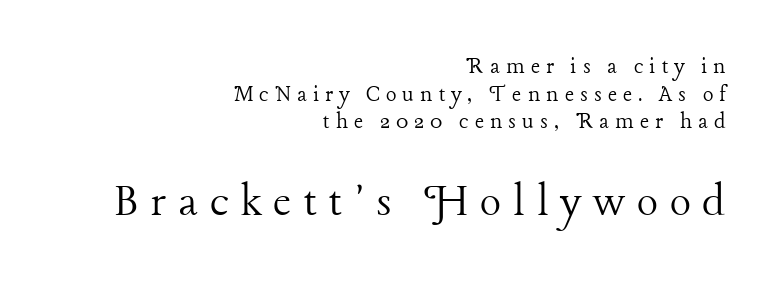
Each letter keeps its own natural width here, so spacing adapts to shape. Does the copy run flush right? Yes — the right margin is perfectly even. The letters in the lower block stand taller than those in the block above. Plain, unruled lines of type. The strokes are not fattened; the text isn't bold. Every character sits straight up, as roman type does.
